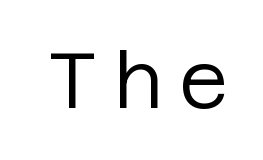
A bare baseline throughout the passage. It's the straight-up-and-down kind of type. Unlike a traditional serif, this face leaves its strokes unadorned. The typeface has the unassuming heft of standard copy or less.
